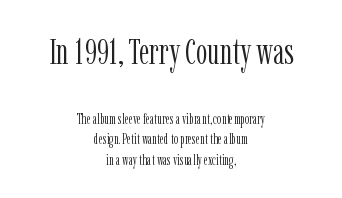
Q: Is the text bold? A: No.
Q: Is the text italic (slanted)? A: No, it is upright.
Q: Is the typeface a serif or a sans-serif typeface? A: Serif.
Q: Is the text underlined? A: No.
Q: How is the paragraph aligned? A: Centered.
Q: Is the spacing between letters normal or unusually wide? A: Normal.
Q: Is the spacing between lines tight, normal or loose? A: Normal.
Q: Which block of text is set in a larger size, the first (top) or the second (bottom)? A: The first (top) one.
Q: Width (condensed, normal, or wide)? A: Condensed.
Q: Stroke contrast? A: Low.
Q: x-height? A: Medium.
Q: Monospaced? A: No.
